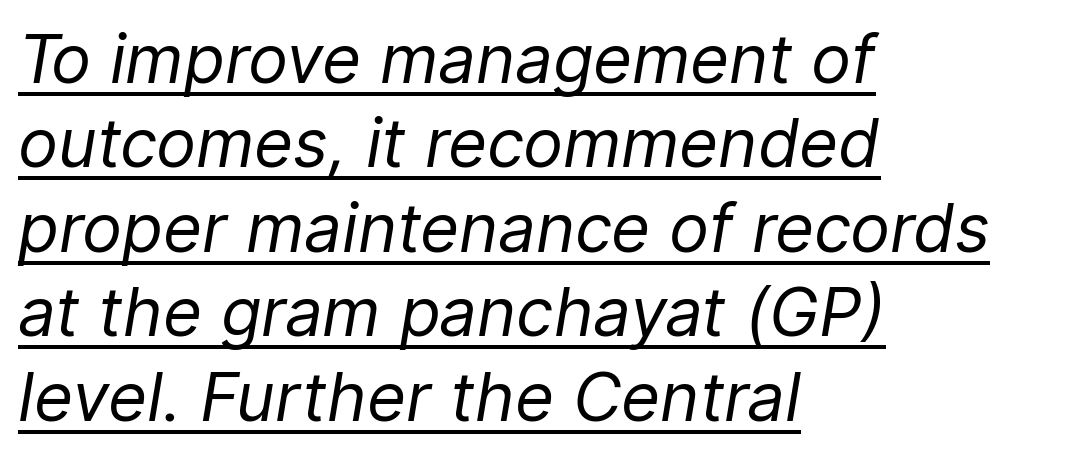
{"italic": "yes", "lean": "right", "slant_degrees": 9, "bold": "no", "weight": "regular", "width": "normal", "stroke_contrast": "low", "x_height": "medium", "monospaced": "no", "underline": "yes", "align": "left", "line_spacing": "normal", "line_spacing_ratio": 1.26, "letter_spacing": "normal", "letter_spacing_em": 0.0, "glyph_px": 67}
